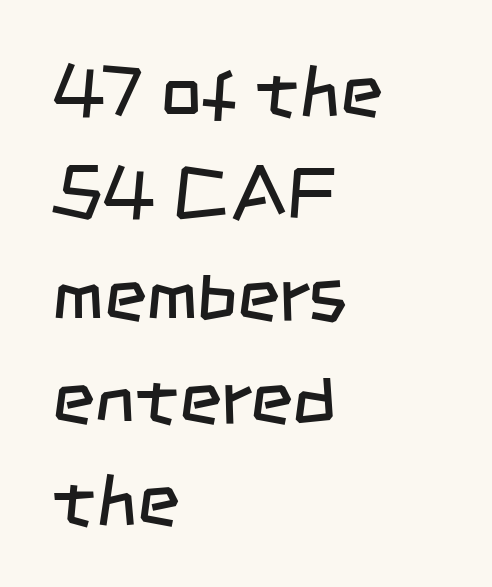
I'd call this a sans setting — the letters go barefoot. One-word summary of the alignment: left. Normally led — the rows are evenly, conventionally spaced. You could not count columns in this text — the font is proportionally spaced. This sample uses plain, unmodified letter spacing.
